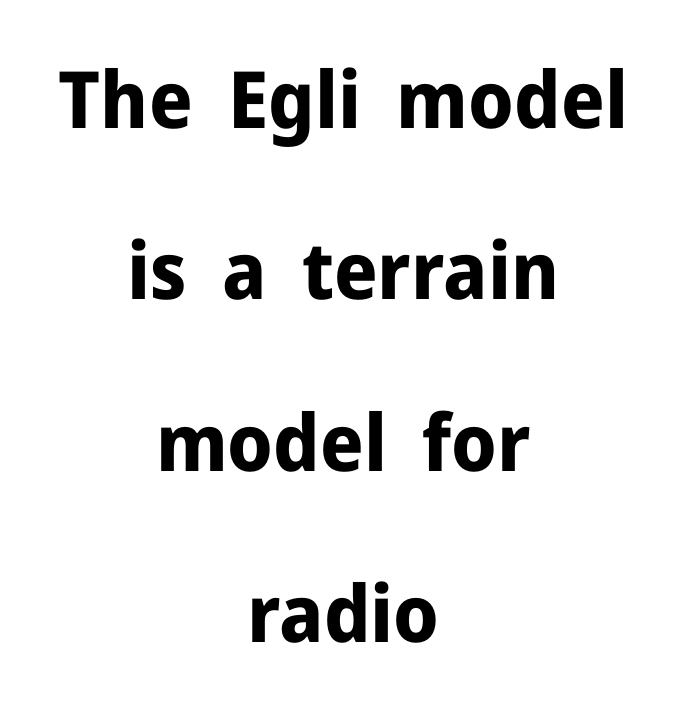
Anything drawn beneath the words? Only blank space. These lines are rendered in a variable-pitch font. The face used here has the dense, thick strokes of a bold. Are there feet on the stems? There aren't — it's a sans.
